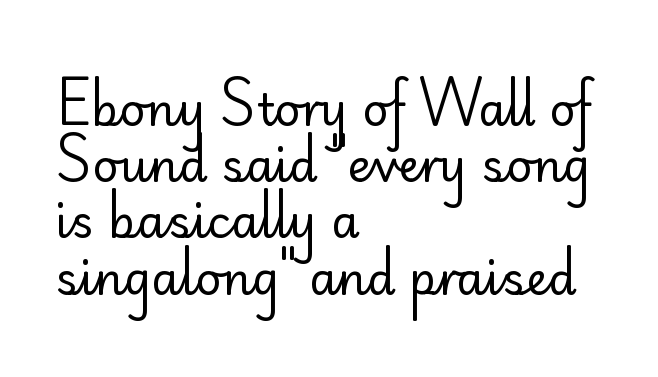
The image shows 45 px regular-weight sans-serif type, upright; set left-aligned, normal line spacing (1.25x), normal letter spacing, not underlined; low stroke contrast and a small x-height.
